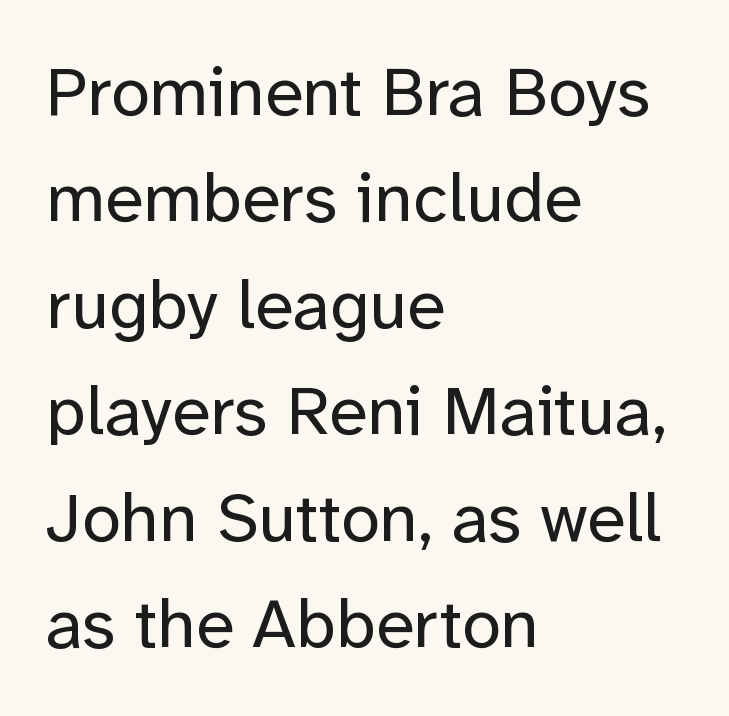
Q: Is the text bold? A: No.
Q: Is the text italic (slanted)? A: No, it is upright.
Q: Is the typeface a serif or a sans-serif typeface? A: Sans-serif.
Q: Is the text underlined? A: No.
Q: How is the paragraph aligned? A: Left-aligned.
Q: Is the spacing between letters normal or unusually wide? A: Normal.
Q: Is the spacing between lines tight, normal or loose? A: Normal.
Q: Width (condensed, normal, or wide)? A: Normal.
Q: Stroke contrast? A: Low.
Q: x-height? A: Medium.
Q: Monospaced? A: No.
